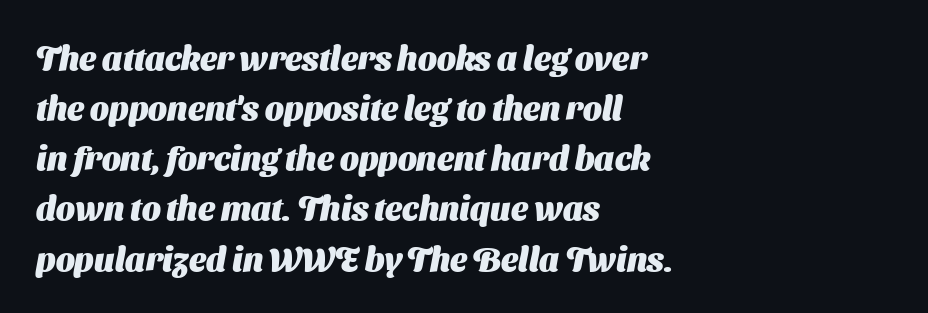
{"serif": "no", "bold": "yes", "weight": "heavy", "width": "normal", "stroke_contrast": "medium", "x_height": "medium", "monospaced": "no", "underline": "no", "align": "left", "line_spacing": "normal", "line_spacing_ratio": 1.52, "letter_spacing": "normal", "letter_spacing_em": 0.0, "glyph_px": 33}
